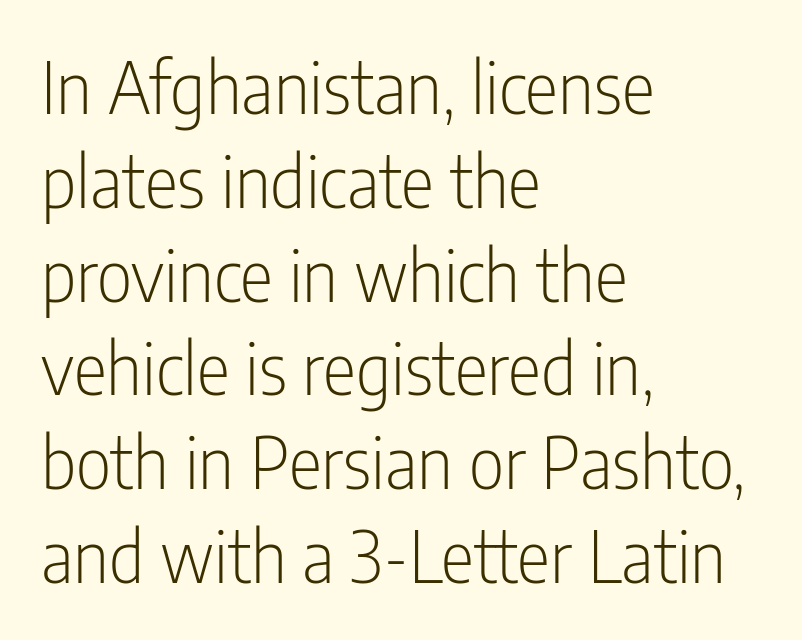
Between one letter and the next there's only the usual sliver of space. Think of a printed novel: that variable character pitch is what you see here. The baseline area is clear. Posture: vertical.
